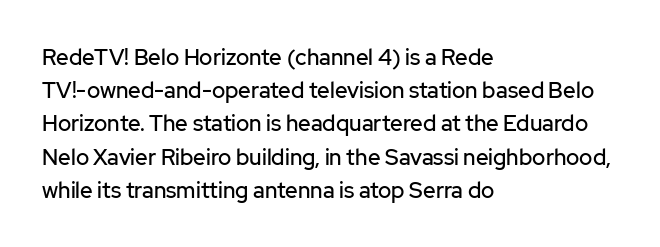
The image shows 22 px text type, upright; set left-aligned, normal line spacing (1.51x), normal letter spacing, not underlined.
